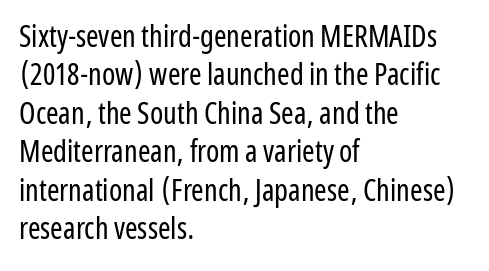
{"serif": "no", "italic": "no", "bold": "no", "weight": "regular", "width": "condensed", "stroke_contrast": "low", "x_height": "medium", "monospaced": "no", "underline": "no", "align": "left", "line_spacing": "normal", "line_spacing_ratio": 1.28, "letter_spacing": "normal", "letter_spacing_em": 0.0, "glyph_px": 30}
